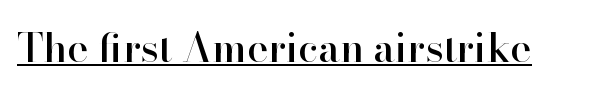
{"serif": "yes", "italic": "no", "width": "normal", "stroke_contrast": "high", "x_height": "small", "monospaced": "no", "underline": "yes", "letter_spacing": "normal", "letter_spacing_em": 0.0, "glyph_px": 40}
